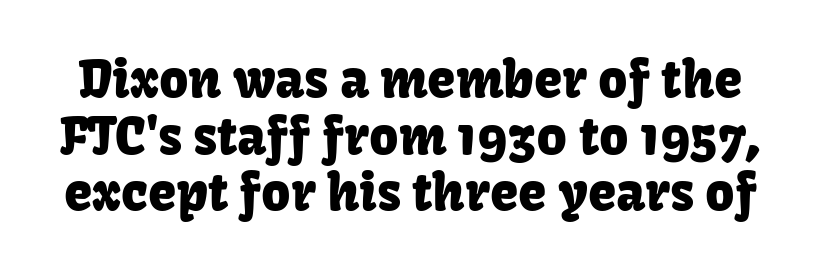
{"serif": "no", "italic": "no", "width": "normal", "stroke_contrast": "low", "x_height": "medium", "monospaced": "no", "underline": "no", "line_spacing": "tight", "line_spacing_ratio": 1.11, "letter_spacing": "normal", "letter_spacing_em": 0.0, "glyph_px": 51}
